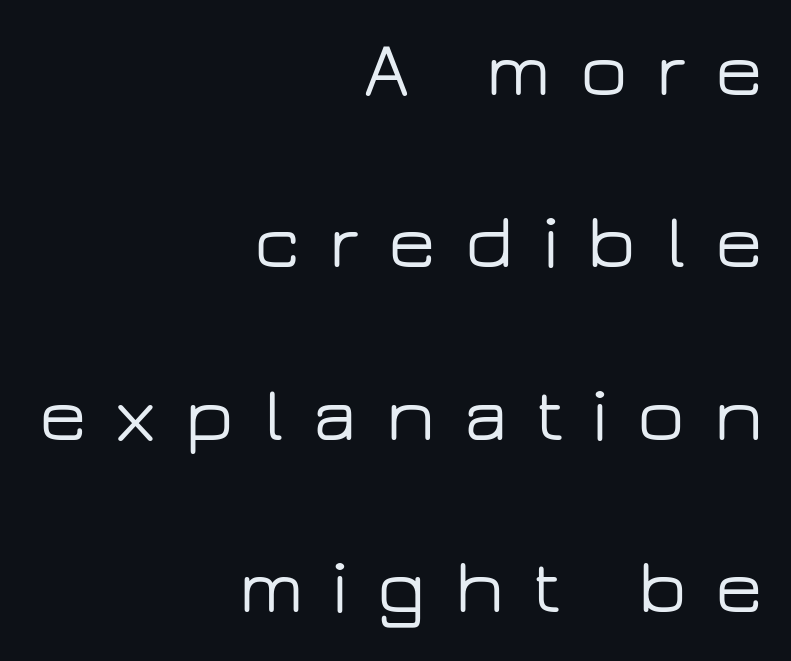
{"serif": "no", "italic": "no", "width": "wide", "stroke_contrast": "low", "x_height": "medium", "monospaced": "no", "underline": "no", "align": "right", "line_spacing": "loose", "line_spacing_ratio": 2.21, "letter_spacing": "wide", "letter_spacing_em": 0.37, "glyph_px": 78}
